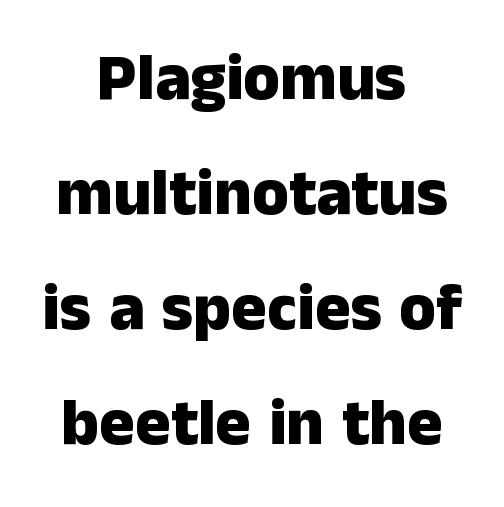
Q: Is the text bold? A: Yes.
Q: Is the text italic (slanted)? A: No, it is upright.
Q: Is the typeface a serif or a sans-serif typeface? A: Sans-serif.
Q: Is the text underlined? A: No.
Q: How is the paragraph aligned? A: Centered.
Q: Is the spacing between letters normal or unusually wide? A: Normal.
Q: Width (condensed, normal, or wide)? A: Normal.
Q: Stroke contrast? A: Low.
Q: x-height? A: Medium.
Q: Monospaced? A: No.
